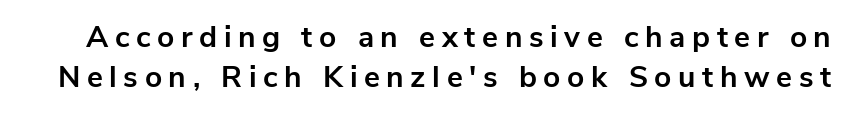
Q: Is the text bold? A: Yes.
Q: Is the text italic (slanted)? A: No, it is upright.
Q: Is the typeface a serif or a sans-serif typeface? A: Sans-serif.
Q: Is the text underlined? A: No.
Q: Is the spacing between letters normal or unusually wide? A: Unusually wide.
Q: Is the spacing between lines tight, normal or loose? A: Normal.
Q: Width (condensed, normal, or wide)? A: Normal.
Q: Stroke contrast? A: Low.
Q: x-height? A: Medium.
Q: Monospaced? A: No.
